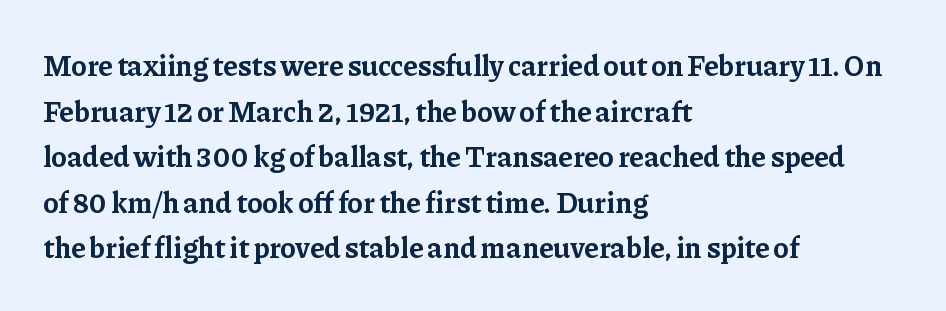
The image shows 29 px bold serif type, upright; set left-aligned, normal line spacing (1.57x), normal letter spacing, not underlined; low stroke contrast and a medium x-height.
